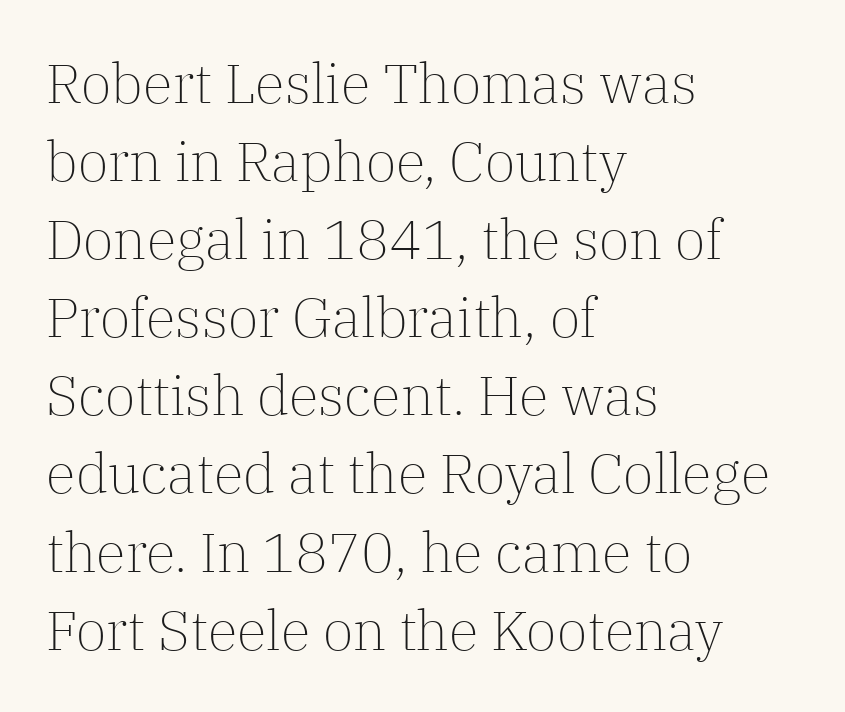
The image shows 55 px light serif type, upright; set left-aligned, normal line spacing (1.42x), normal letter spacing, not underlined; low stroke contrast and a medium x-height.
